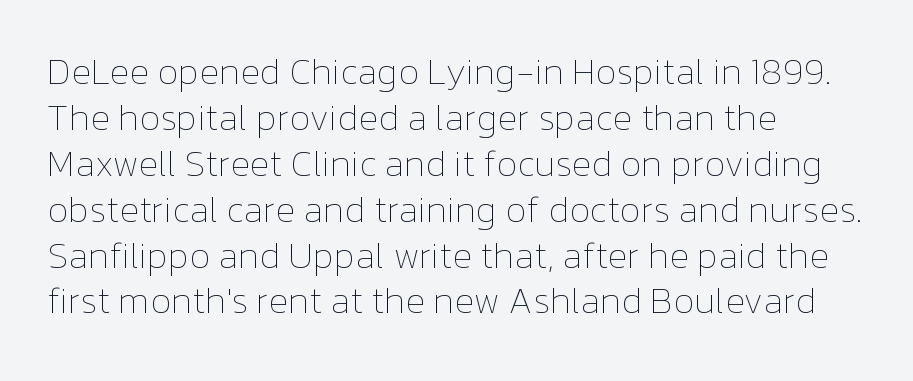
You could not count columns in this text — the font is proportionally spaced. This sample uses an upright cut, with every glyph sitting square on the baseline. Only glyphs here, with clear space below each row. This reads as an unemphasized weight, regular at the heaviest. This sample uses plain, unmodified letter spacing. These lines stack with their left ends in a neat column.
